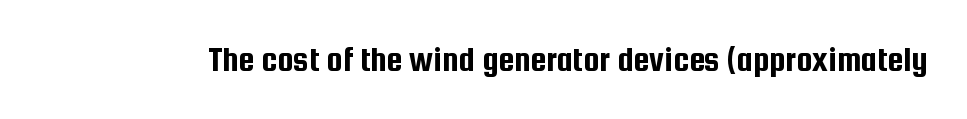
Nothing unusual about the tracking: characters are spaced as the font intends. Ordinary non-slanted type is in use. What kind of face is this? One without serifs — a sans. These lines are rendered in a variable-pitch font.
